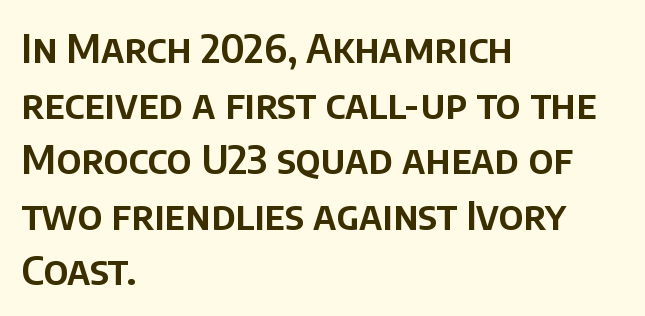
{"serif": "no", "italic": "no", "width": "normal", "stroke_contrast": "low", "x_height": "large", "monospaced": "no", "underline": "no", "align": "left", "line_spacing": "normal", "line_spacing_ratio": 1.39, "letter_spacing": "normal", "letter_spacing_em": 0.0, "glyph_px": 40}
